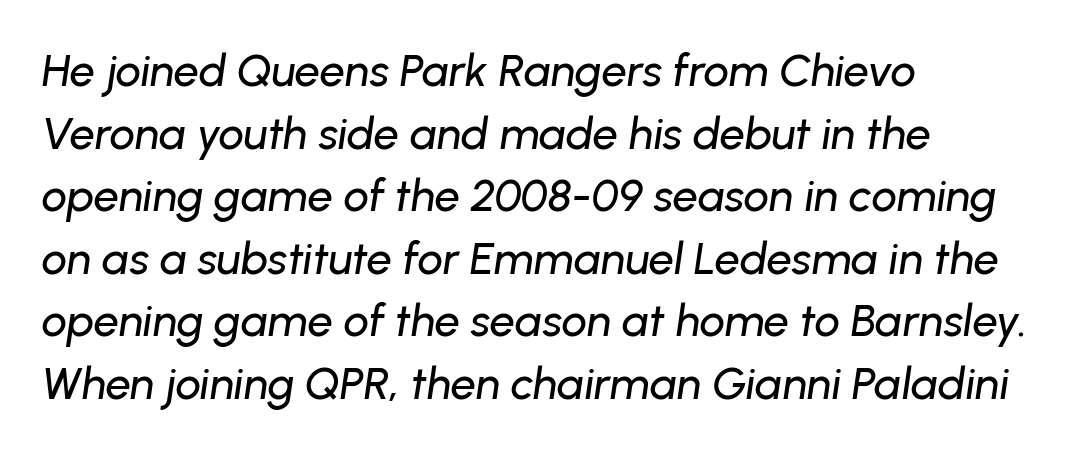
Q: Is the text italic (slanted)? A: Yes, it leans right by about 8 degrees.
Q: Is the text underlined? A: No.
Q: How is the paragraph aligned? A: Left-aligned.
Q: Is the spacing between letters normal or unusually wide? A: Normal.
Q: Is the spacing between lines tight, normal or loose? A: Normal.
Q: Width (condensed, normal, or wide)? A: Normal.
Q: Stroke contrast? A: Low.
Q: x-height? A: Medium.
Q: Monospaced? A: No.
